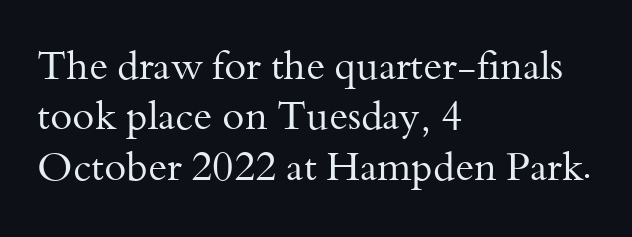
Does the lettering tilt? It doesn't — this is upright. Bold? No — there's no thickening of the strokes. Check the space under the baseline: it is left empty. The face used here is proportionally spaced, like ordinary book or web type. The passage shown is typeset with a serif family. These lines keep a tight, regular rhythm from letter to letter.
